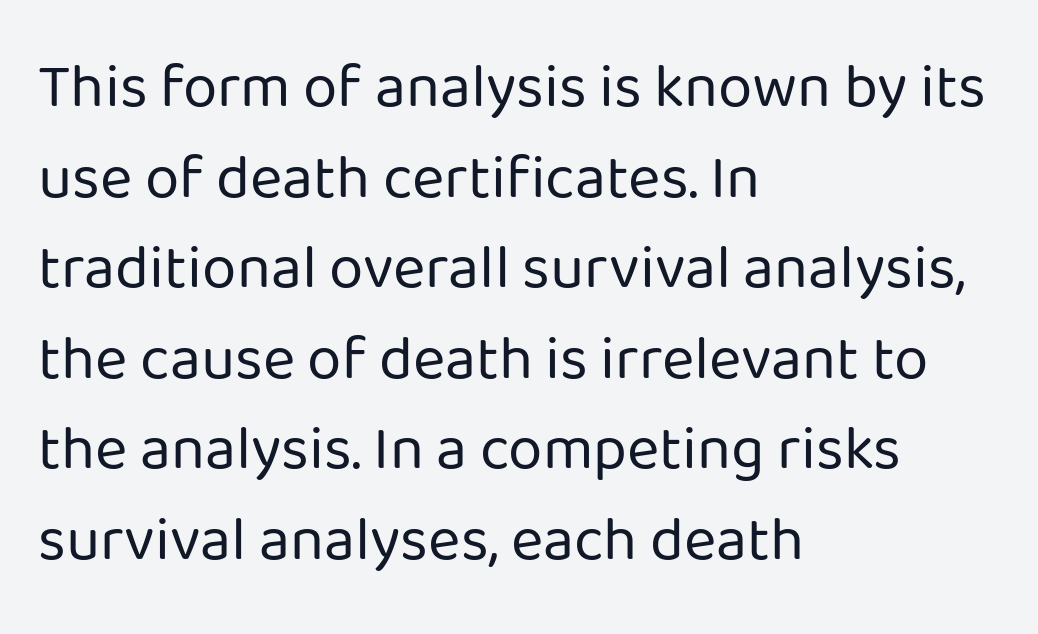
{"serif": "no", "italic": "no", "bold": "no", "weight": "regular", "width": "normal", "stroke_contrast": "low", "x_height": "medium", "monospaced": "no", "underline": "no", "align": "left", "line_spacing": "normal", "line_spacing_ratio": 1.46, "letter_spacing": "normal", "letter_spacing_em": 0.0, "glyph_px": 62}
